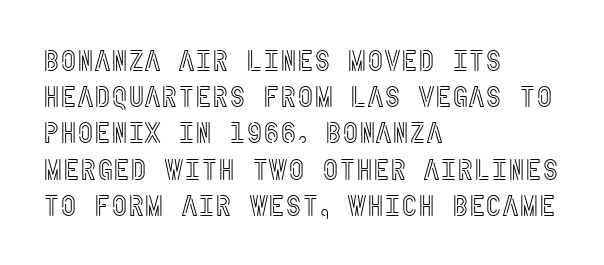
Letters rest on an invisible, unmarked baseline. The ragged edge is on the right, which tells us the setting is flush left. The rendering uses a moderate line-height, typical for paragraphs. How are the letters spaced? Ordinarily, with no added tracking. The letters stand upright; this is a roman face.
